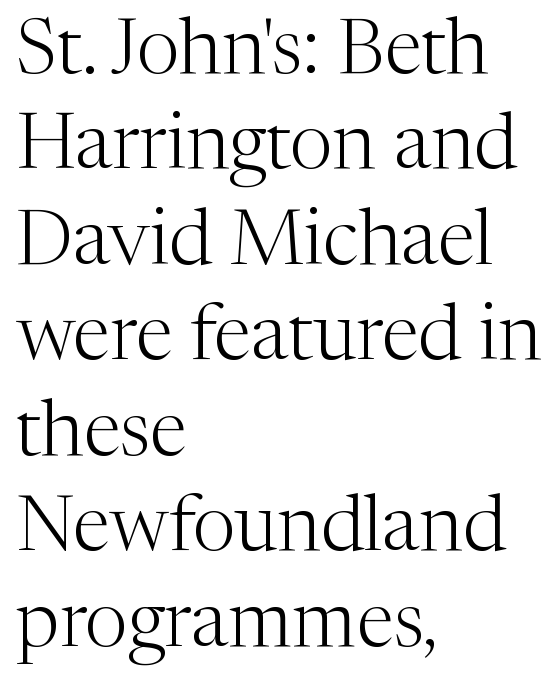
The image shows 77 px light serif type, upright; set left-aligned, line spacing 1.24x, normal letter spacing, not underlined; medium stroke contrast and a medium x-height.
